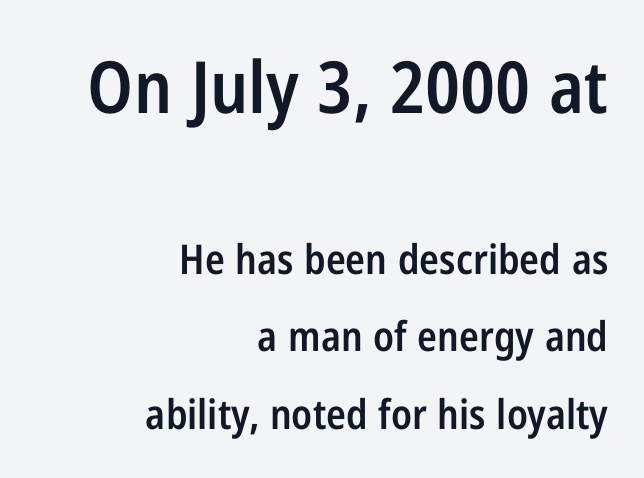
{"serif": "no", "italic": "no", "bold": "semi", "weight": "semibold", "width": "condensed", "stroke_contrast": "low", "x_height": "medium", "monospaced": "no", "underline": "no", "align": "right", "line_spacing_ratio": 1.89, "letter_spacing": "normal", "letter_spacing_em": 0.0, "larger_block": "first", "size_ratio": 1.76, "glyph_px": 72}
